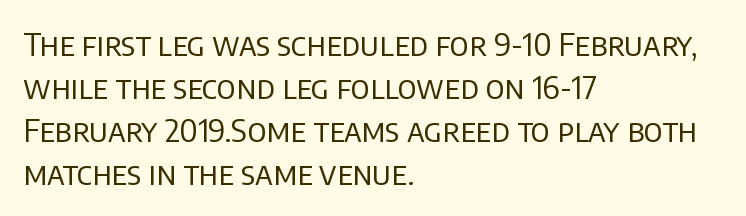
Is the type heavy? It reads as light-to-regular instead. Plain, unruled lines of type. Leftover space on each line is placed entirely after the last word. Tall strokes in this sample are plumb rather than angled. Here the designer chose a conventional face with non-uniform glyph widths. Glyph-to-glyph distance matches everyday printed text.
